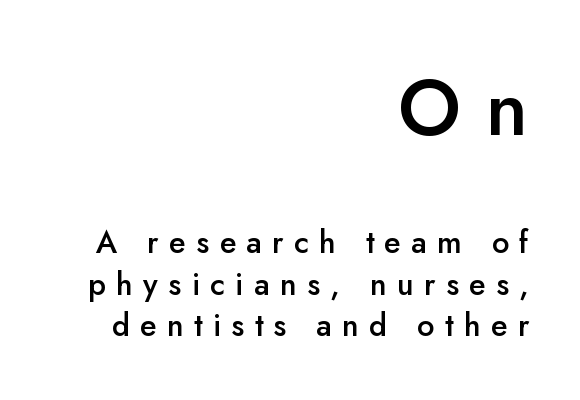
The image shows 78 px semibold sans-serif type, upright; set right-aligned, normal line spacing (1.35x), unusually wide letter spacing (+0.33 em), not underlined; the first (top) block is 2.52x larger; low stroke contrast and a small x-height.
